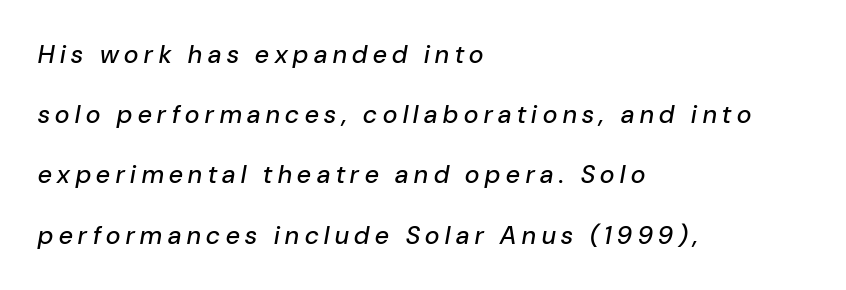
The image shows 25 px text type, italic (leaning right); set left-aligned, loose line spacing (2.41x), unusually wide letter spacing (+0.23 em), not underlined.
